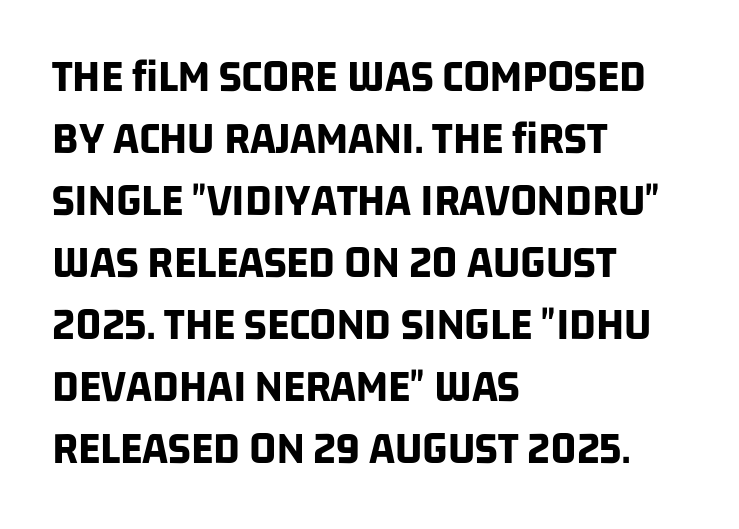
Baseline-to-baseline distance is the conventional proportion of letter height. These lines are rendered in a variable-pitch font. Unlike a traditional serif, this face leaves its strokes unadorned. Heft: maximum for text — a bold.
